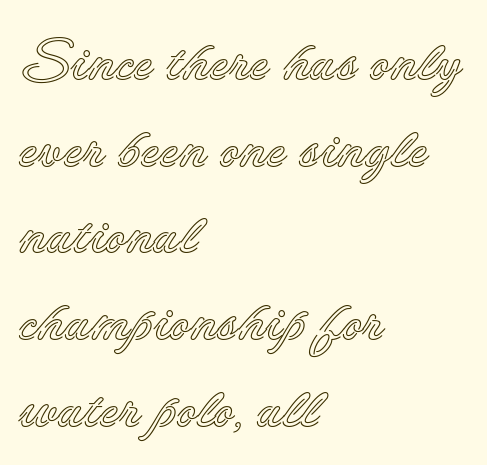
Q: Is the text italic (slanted)? A: Yes.
Q: Is the text underlined? A: No.
Q: How is the paragraph aligned? A: Left-aligned.
Q: Is the spacing between letters normal or unusually wide? A: Normal.
Q: Is the spacing between lines tight, normal or loose? A: Normal.
Q: Width (condensed, normal, or wide)? A: Normal.
Q: x-height? A: Small.
Q: Monospaced? A: No.
